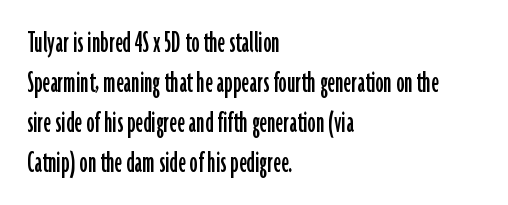
Q: Is the text italic (slanted)? A: No, it is upright.
Q: Is the typeface a serif or a sans-serif typeface? A: Sans-serif.
Q: Is the text underlined? A: No.
Q: How is the paragraph aligned? A: Left-aligned.
Q: Is the spacing between letters normal or unusually wide? A: Normal.
Q: Width (condensed, normal, or wide)? A: Condensed.
Q: Stroke contrast? A: Low.
Q: x-height? A: Medium.
Q: Monospaced? A: No.
